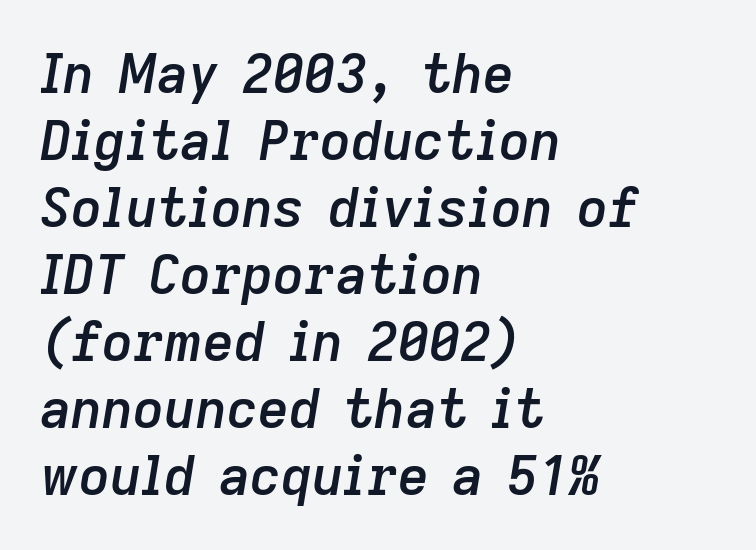
The image shows 54 px semibold type, italic (leaning right); set left-aligned, line spacing 1.24x, normal letter spacing, not underlined; low stroke contrast and a medium x-height.
